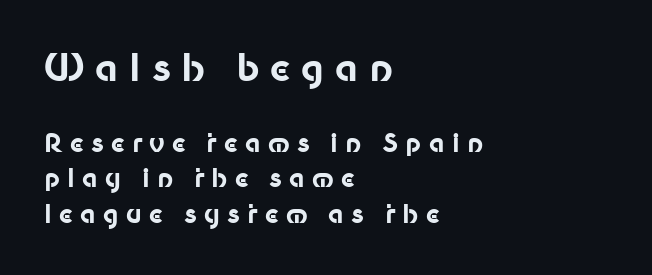
{"serif": "no", "italic": "no", "bold": "yes", "weight": "bold", "width": "normal", "stroke_contrast": "low", "x_height": "medium", "monospaced": "no", "underline": "no", "align": "left", "line_spacing": "normal", "line_spacing_ratio": 1.43, "letter_spacing": "wide", "letter_spacing_em": 0.29, "larger_block": "first", "size_ratio": 1.48, "glyph_px": 37}
